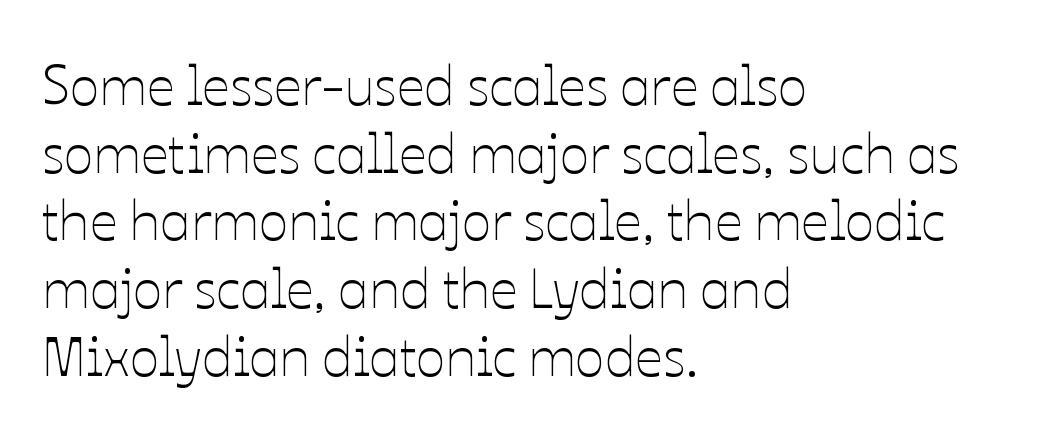
Q: Is the text bold? A: No.
Q: Is the text italic (slanted)? A: No, it is upright.
Q: Is the text underlined? A: No.
Q: How is the paragraph aligned? A: Left-aligned.
Q: Is the spacing between letters normal or unusually wide? A: Normal.
Q: Width (condensed, normal, or wide)? A: Normal.
Q: Stroke contrast? A: Low.
Q: x-height? A: Medium.
Q: Monospaced? A: No.
